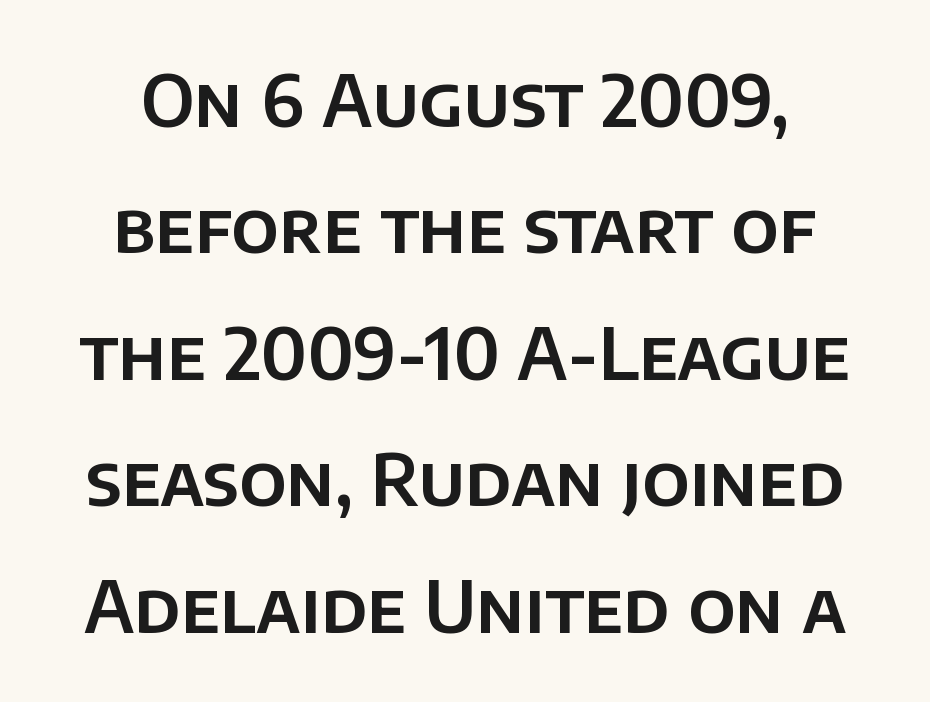
Q: Is the text italic (slanted)? A: No, it is upright.
Q: Is the typeface a serif or a sans-serif typeface? A: Sans-serif.
Q: Is the text underlined? A: No.
Q: Is the spacing between letters normal or unusually wide? A: Normal.
Q: Width (condensed, normal, or wide)? A: Normal.
Q: Stroke contrast? A: Low.
Q: x-height? A: Large.
Q: Monospaced? A: No.
